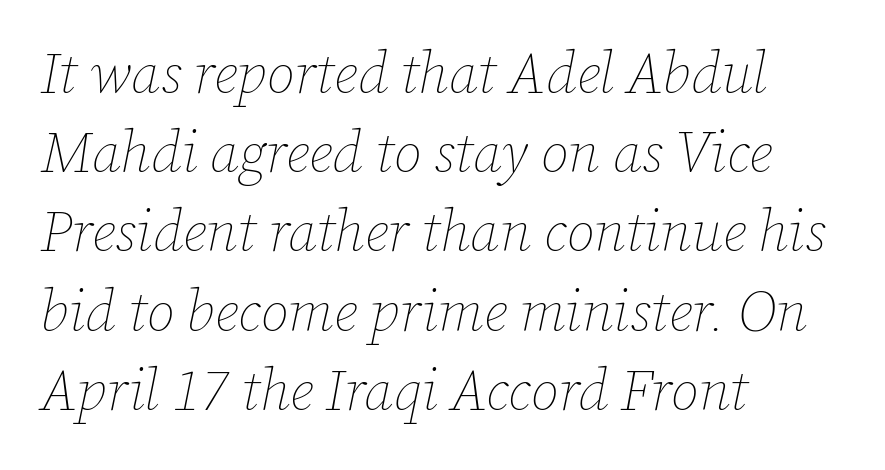
Vertical spacing — default. Teacher's note: observe the even left margin — that is flush-left alignment. Inter-character spacing is left at the font's built-in metrics. Compared with ordinary roman type, these characters are visibly tilted.
